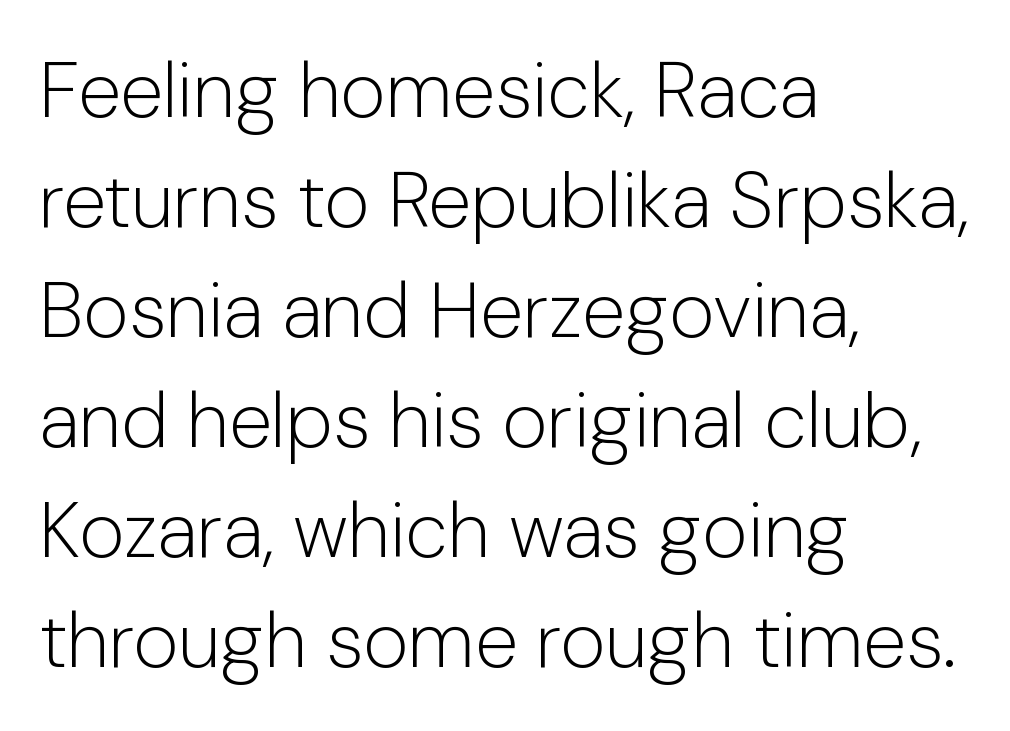
The image shows 78 px light sans-serif type, upright; set left-aligned, normal line spacing (1.41x), normal letter spacing, not underlined; low stroke contrast and a medium x-height.
